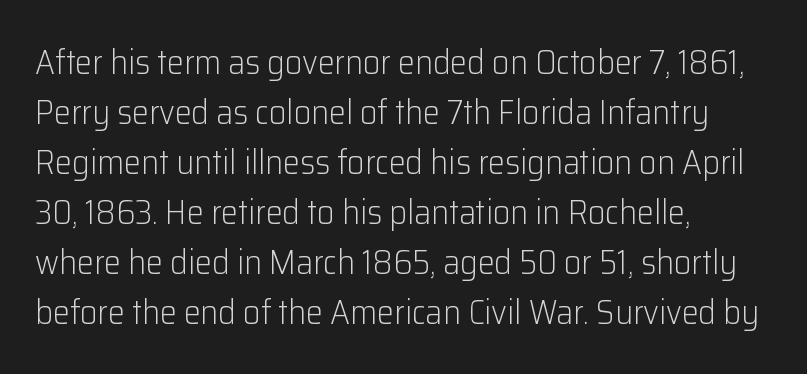
{"serif": "no", "italic": "no", "bold": "no", "weight": "light", "width": "normal", "stroke_contrast": "low", "x_height": "medium", "monospaced": "no", "underline": "no", "align": "left", "line_spacing": "normal", "line_spacing_ratio": 1.47, "letter_spacing": "normal", "letter_spacing_em": 0.0, "glyph_px": 34}
